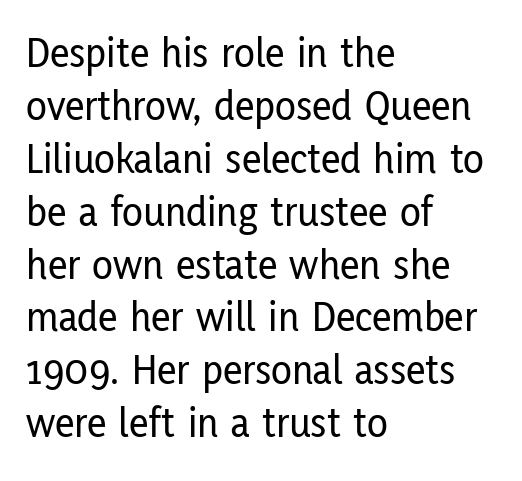
Q: Is the text italic (slanted)? A: No, it is upright.
Q: Is the typeface a serif or a sans-serif typeface? A: Sans-serif.
Q: Is the text underlined? A: No.
Q: How is the paragraph aligned? A: Left-aligned.
Q: Is the spacing between letters normal or unusually wide? A: Normal.
Q: Width (condensed, normal, or wide)? A: Condensed.
Q: Stroke contrast? A: Low.
Q: x-height? A: Medium.
Q: Monospaced? A: No.
